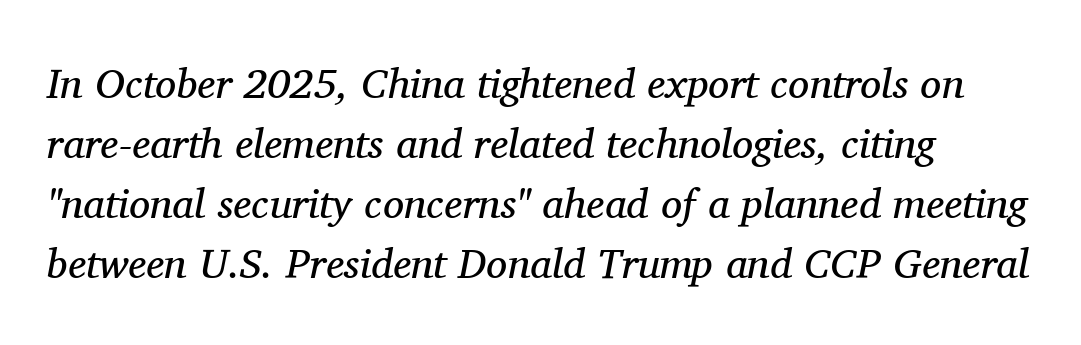
{"serif": "yes", "italic": "yes", "lean": "right", "slant_degrees": 11, "bold": "no", "weight": "regular", "width": "normal", "stroke_contrast": "medium", "x_height": "medium", "monospaced": "no", "underline": "no", "align": "left", "line_spacing": "normal", "line_spacing_ratio": 1.43, "letter_spacing": "normal", "letter_spacing_em": 0.0, "glyph_px": 42}
